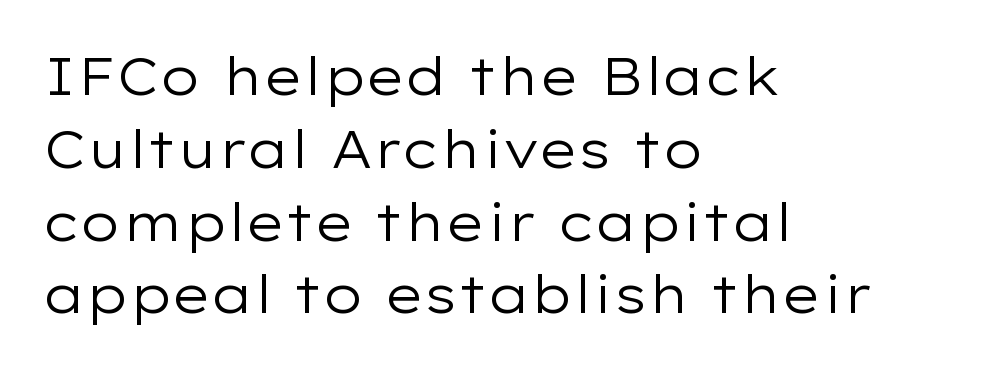
The image shows 52 px regular-weight, wide sans-serif type, upright; set left-aligned, normal line spacing (1.4x), normal letter spacing, not underlined; low stroke contrast and a medium x-height.
